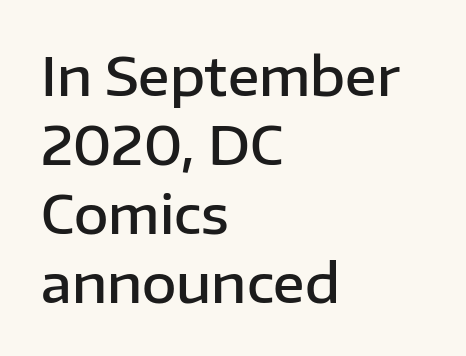
The image shows 53 px semibold sans-serif type, upright; set left-aligned, normal line spacing (1.3x), normal letter spacing, not underlined; low stroke contrast and a medium x-height.
